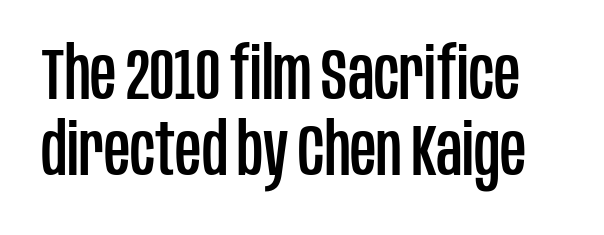
{"serif": "no", "italic": "no", "width": "condensed", "stroke_contrast": "low", "x_height": "large", "monospaced": "no", "underline": "no", "line_spacing": "tight", "line_spacing_ratio": 1.06, "letter_spacing": "normal", "letter_spacing_em": 0.0, "glyph_px": 72}
